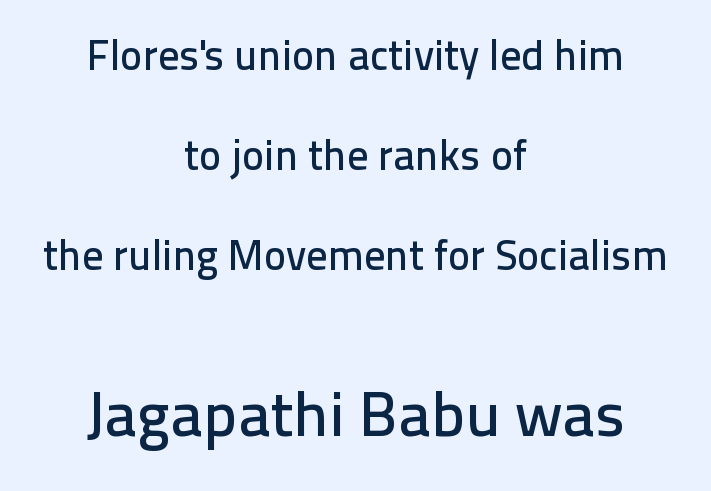
Q: Is the text italic (slanted)? A: No, it is upright.
Q: Is the typeface a serif or a sans-serif typeface? A: Sans-serif.
Q: Is the text underlined? A: No.
Q: How is the paragraph aligned? A: Centered.
Q: Is the spacing between letters normal or unusually wide? A: Normal.
Q: Is the spacing between lines tight, normal or loose? A: Loose.
Q: Which block of text is set in a larger size, the first (top) or the second (bottom)? A: The second (bottom) one.
Q: Width (condensed, normal, or wide)? A: Normal.
Q: Stroke contrast? A: Low.
Q: x-height? A: Medium.
Q: Monospaced? A: No.
